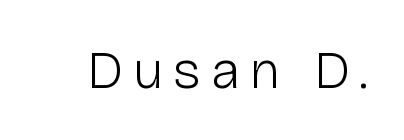
{"serif": "no", "italic": "no", "bold": "no", "weight": "light", "width": "normal", "stroke_contrast": "low", "x_height": "medium", "monospaced": "no", "underline": "no", "glyph_px": 54}
